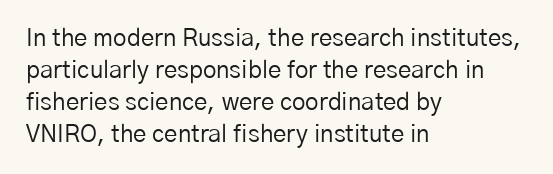
Q: Is the text bold? A: No.
Q: Is the text italic (slanted)? A: No, it is upright.
Q: Is the text underlined? A: No.
Q: How is the paragraph aligned? A: Left-aligned.
Q: Is the spacing between letters normal or unusually wide? A: Normal.
Q: Is the spacing between lines tight, normal or loose? A: Normal.
